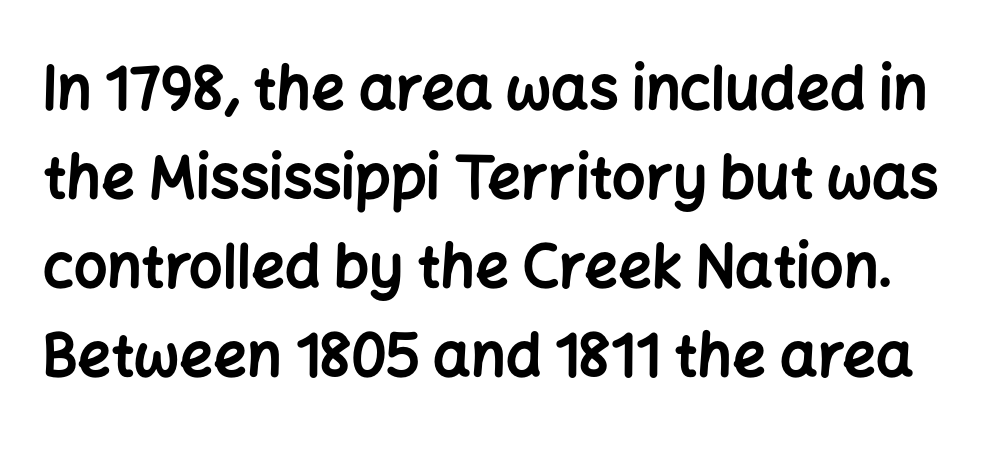
Does the leading feel generous? No, just average. Serifs: no, the terminals of the letterforms are clean. The letters sit at their default tracking, neither squeezed nor spread. Nobody drew a line under any word here.
